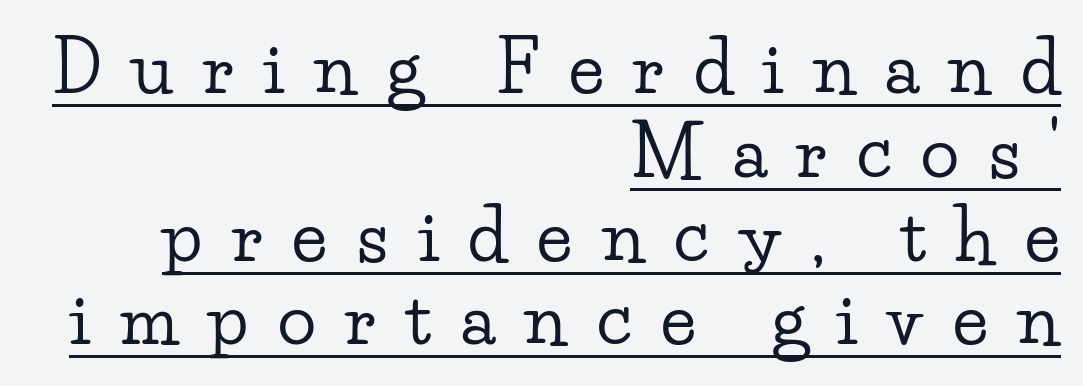
The image shows 71 px wide serif type, upright; set right-aligned, line spacing 1.18x, unusually wide letter spacing (+0.42 em), underlined; low stroke contrast and a small x-height.
